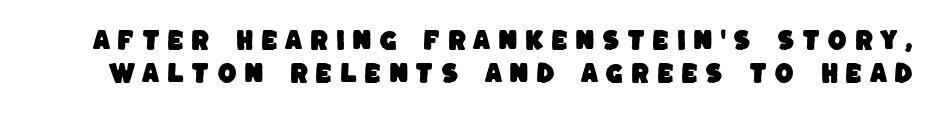
Q: Is the text underlined? A: No.
Q: Is the spacing between letters normal or unusually wide? A: Unusually wide.
Q: Is the spacing between lines tight, normal or loose? A: Normal.
